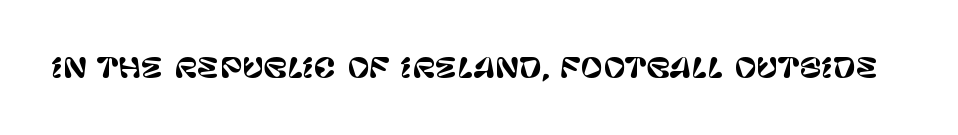
Q: Is the text italic (slanted)? A: Yes.
Q: Is the text underlined? A: No.
Q: Is the spacing between letters normal or unusually wide? A: Normal.
